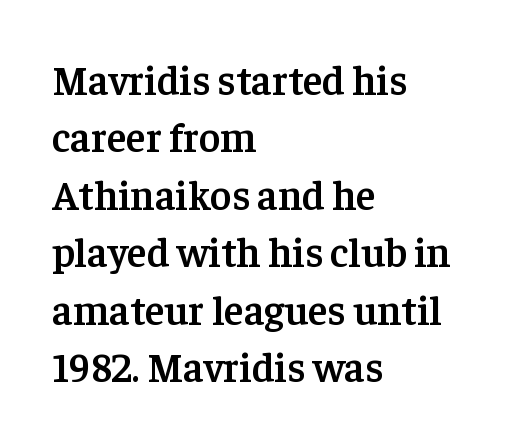
Vertical strokes here are truly vertical. Notice how the passage keeps a crisp vertical edge on the left only. The font family rendered here belongs to the serif group. A typesetter would call this proportional, since set widths differ per character. Check under the words: just untouched page.
